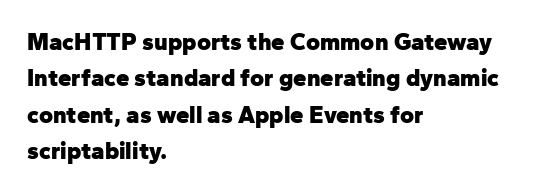
The image shows 24 px bold type, upright; set left-aligned, normal line spacing (1.52x), normal letter spacing, not underlined.
